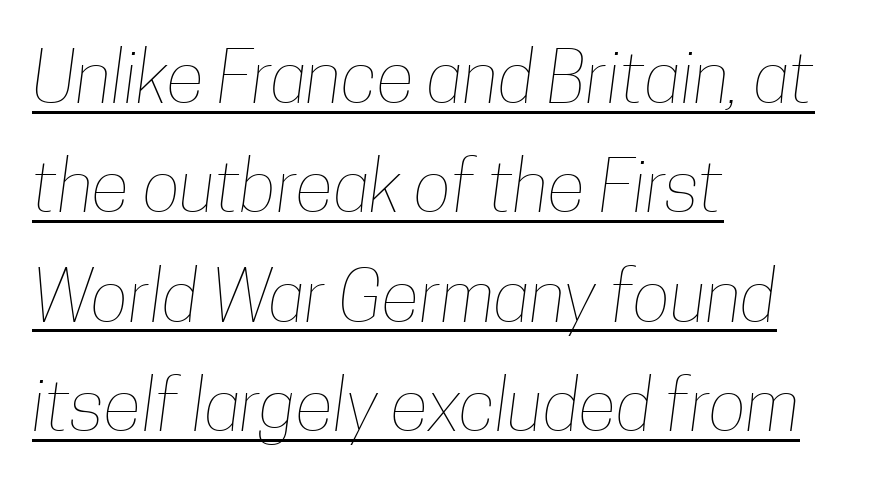
The image shows 71 px thin, condensed type; set left-aligned, normal line spacing (1.54x), normal letter spacing, underlined; low stroke contrast and a medium x-height.
